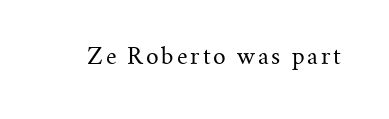
The image shows 22 px text type, upright; set not underlined.
